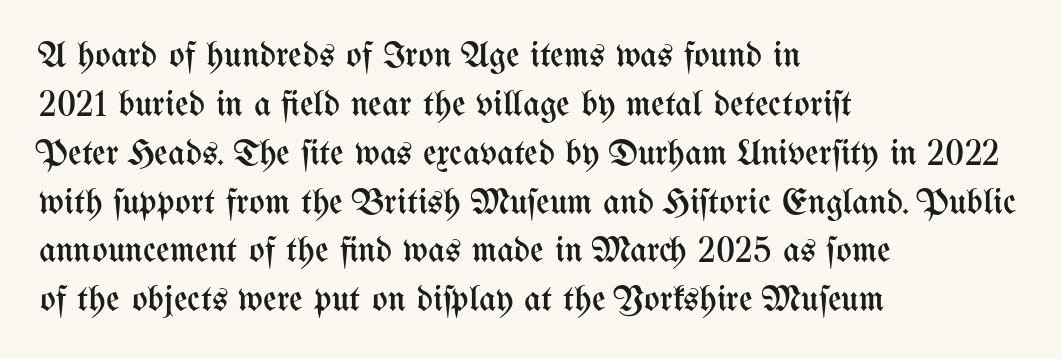
Q: Is the text bold? A: No.
Q: Is the text italic (slanted)? A: No, it is upright.
Q: Is the text underlined? A: No.
Q: How is the paragraph aligned? A: Left-aligned.
Q: Is the spacing between letters normal or unusually wide? A: Normal.
Q: Is the spacing between lines tight, normal or loose? A: Normal.
Q: Width (condensed, normal, or wide)? A: Condensed.
Q: Stroke contrast? A: Medium.
Q: x-height? A: Medium.
Q: Monospaced? A: No.
